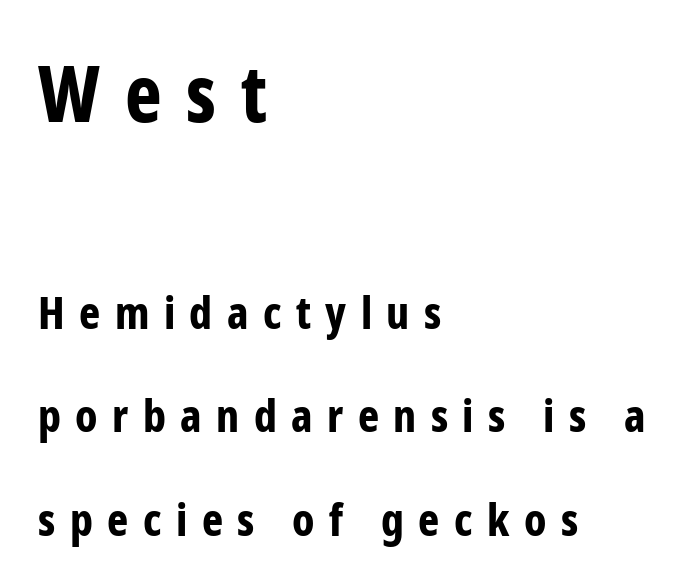
Q: Is the text bold? A: Yes.
Q: Is the text italic (slanted)? A: No, it is upright.
Q: Is the typeface a serif or a sans-serif typeface? A: Sans-serif.
Q: Is the text underlined? A: No.
Q: How is the paragraph aligned? A: Left-aligned.
Q: Is the spacing between letters normal or unusually wide? A: Unusually wide.
Q: Is the spacing between lines tight, normal or loose? A: Loose.
Q: Which block of text is set in a larger size, the first (top) or the second (bottom)? A: The first (top) one.
Q: Width (condensed, normal, or wide)? A: Condensed.
Q: Stroke contrast? A: Low.
Q: x-height? A: Medium.
Q: Monospaced? A: No.
